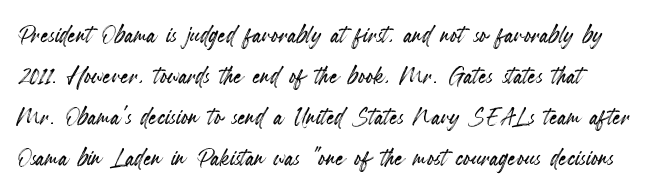
{"width": "condensed", "x_height": "small", "monospaced": "no", "underline": "no", "line_spacing": "normal", "line_spacing_ratio": 1.28, "letter_spacing": "normal", "letter_spacing_em": 0.0, "glyph_px": 32}
